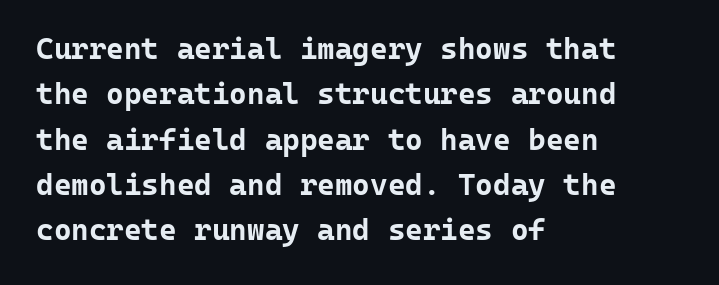
Q: Is the text bold? A: Yes.
Q: Is the text italic (slanted)? A: No, it is upright.
Q: Is the typeface a serif or a sans-serif typeface? A: Sans-serif.
Q: Is the text underlined? A: No.
Q: How is the paragraph aligned? A: Left-aligned.
Q: Is the spacing between letters normal or unusually wide? A: Normal.
Q: Is the spacing between lines tight, normal or loose? A: Normal.
Q: Width (condensed, normal, or wide)? A: Normal.
Q: Stroke contrast? A: Low.
Q: x-height? A: Medium.
Q: Monospaced? A: Yes.
